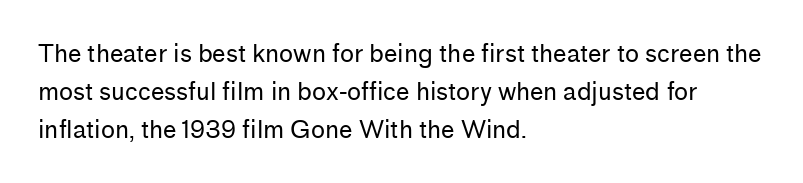
{"italic": "no", "bold": "no", "underline": "no", "align": "left", "line_spacing": "normal", "line_spacing_ratio": 1.58, "letter_spacing": "normal", "letter_spacing_em": 0.0, "glyph_px": 24}
